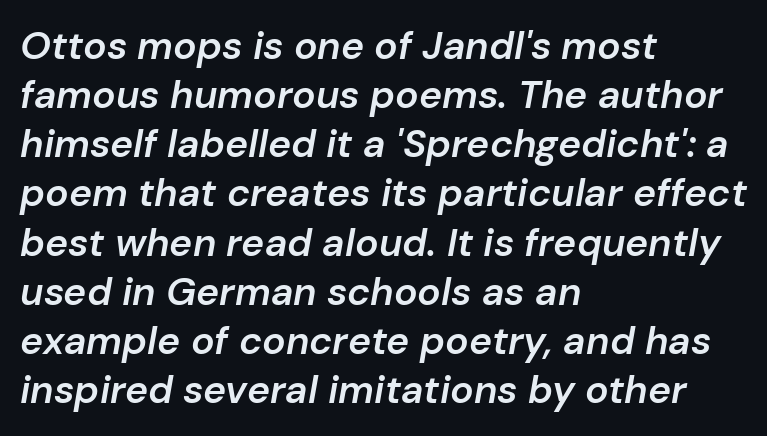
Q: Is the text bold? A: Semi-bold.
Q: Is the text italic (slanted)? A: Yes, it leans right by about 10 degrees.
Q: Is the text underlined? A: No.
Q: How is the paragraph aligned? A: Left-aligned.
Q: Is the spacing between letters normal or unusually wide? A: Normal.
Q: Is the spacing between lines tight, normal or loose? A: Normal.
Q: Width (condensed, normal, or wide)? A: Normal.
Q: Stroke contrast? A: Low.
Q: x-height? A: Medium.
Q: Monospaced? A: No.
